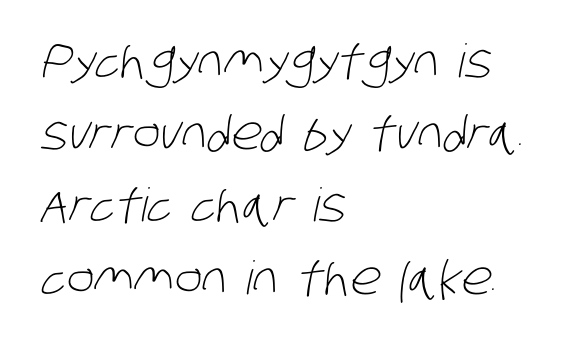
The image shows 46 px light, condensed sans-serif type; set left-aligned, normal line spacing (1.57x), normal letter spacing, not underlined; low stroke contrast and a large x-height.
